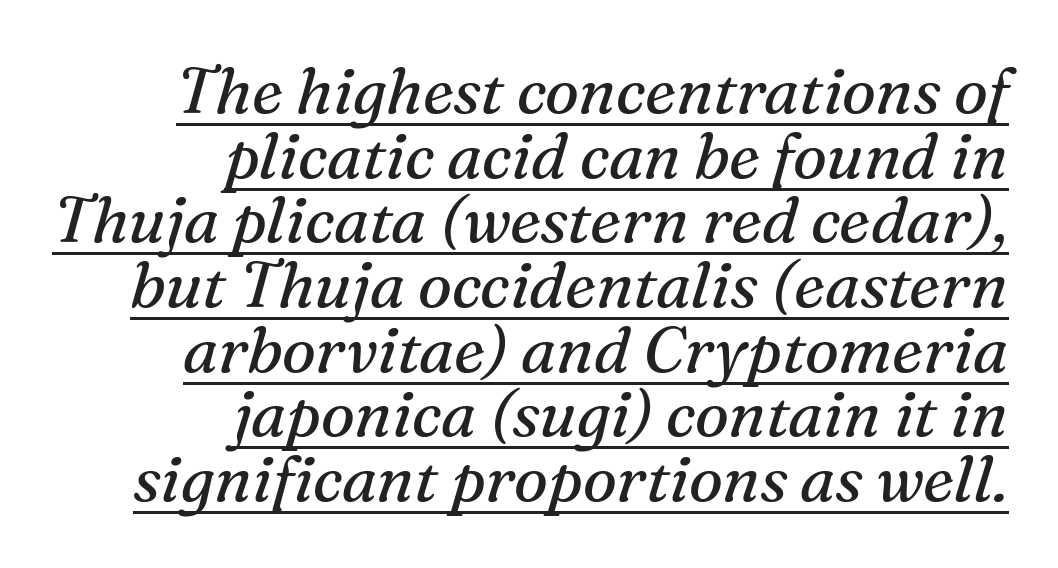
{"serif": "yes", "italic": "yes", "lean": "right", "slant_degrees": 16, "bold": "no", "weight": "regular", "width": "normal", "stroke_contrast": "medium", "x_height": "medium", "monospaced": "no", "underline": "yes", "align": "right", "line_spacing": "tight", "line_spacing_ratio": 1.01, "letter_spacing": "normal", "letter_spacing_em": 0.0, "glyph_px": 64}
